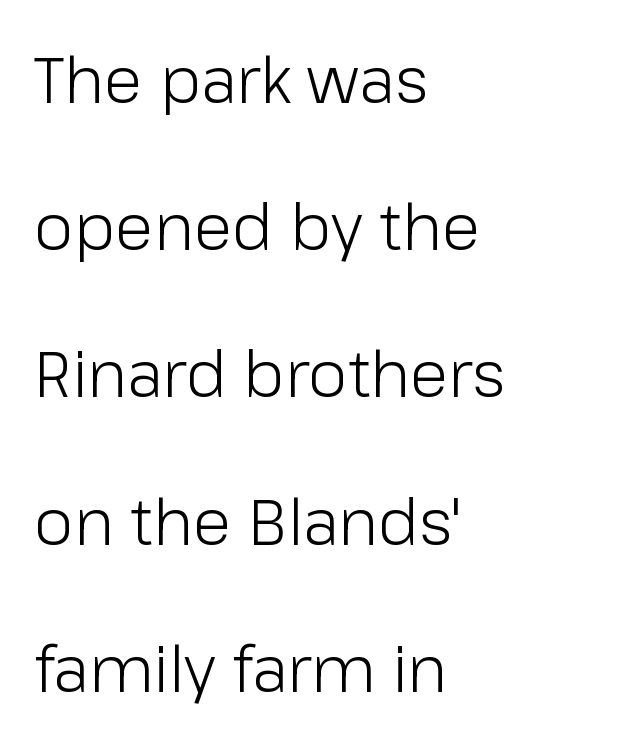
Q: Is the text bold? A: No.
Q: Is the text italic (slanted)? A: No, it is upright.
Q: Is the typeface a serif or a sans-serif typeface? A: Sans-serif.
Q: Is the text underlined? A: No.
Q: How is the paragraph aligned? A: Left-aligned.
Q: Is the spacing between letters normal or unusually wide? A: Normal.
Q: Is the spacing between lines tight, normal or loose? A: Loose.
Q: Width (condensed, normal, or wide)? A: Normal.
Q: Stroke contrast? A: Low.
Q: x-height? A: Medium.
Q: Monospaced? A: No.
